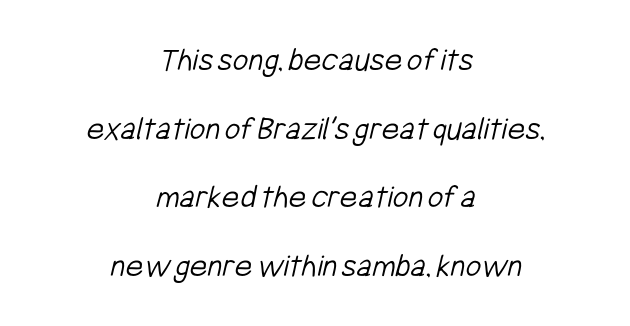
Horizontally, the lines are justified to the midpoint only. This sample trades compactness for vertical openness between lines. The font family rendered here belongs to the sans-serif group. The rendering keeps characters at their native spacing. Note the varied advance widths — an 'i' is clearly narrower than an 'm'. No letter is thick-stroked: the sample isn't bold.
